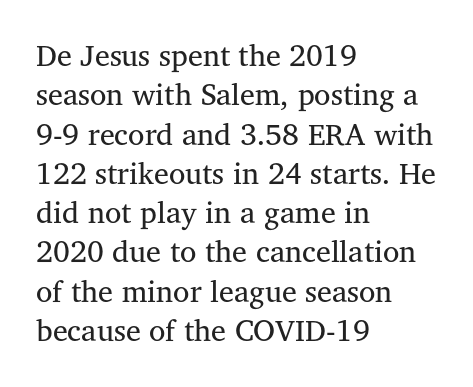
You can tell it's not italic because the verticals are truly vertical. Quick note: interline space is typical. These lines keep a tight, regular rhythm from letter to letter. A clean baseline with only descenders dipping below it.
